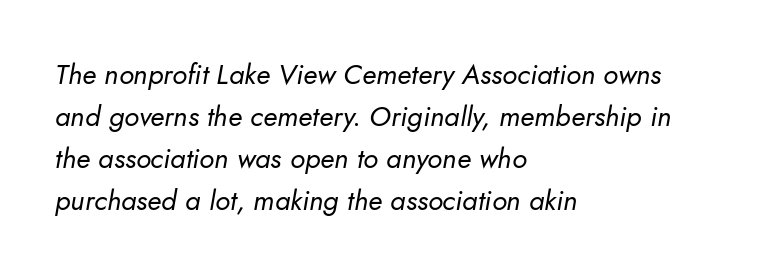
{"italic": "yes", "lean": "right", "slant_degrees": 10, "bold": "no", "weight": "regular", "width": "normal", "stroke_contrast": "low", "x_height": "small", "monospaced": "no", "underline": "no", "align": "left", "line_spacing": "normal", "line_spacing_ratio": 1.5, "letter_spacing": "normal", "letter_spacing_em": 0.0, "glyph_px": 28}
